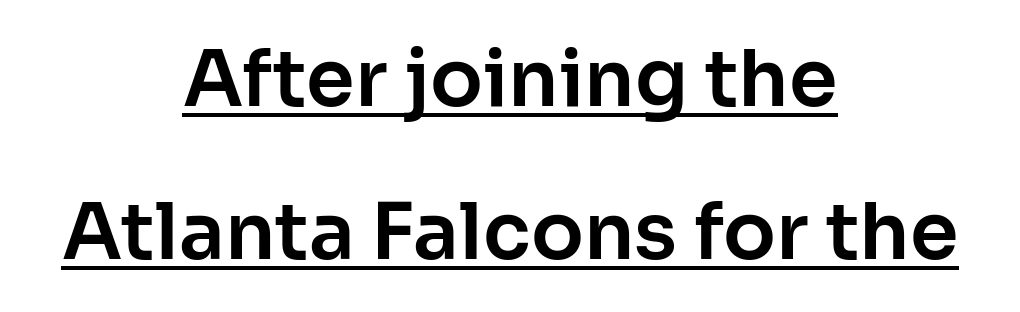
The image shows 78 px sans-serif type, upright; set centered, loose line spacing (1.96x), normal letter spacing, underlined; low stroke contrast and a medium x-height.
